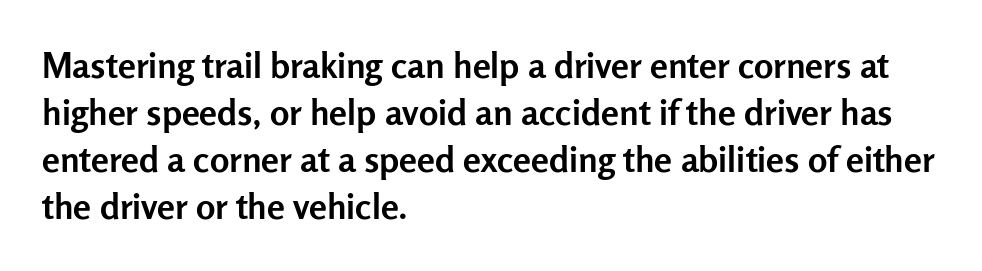
The image shows 36 px semibold sans-serif type, upright; set left-aligned, normal line spacing (1.31x), normal letter spacing, not underlined; low stroke contrast and a medium x-height.
